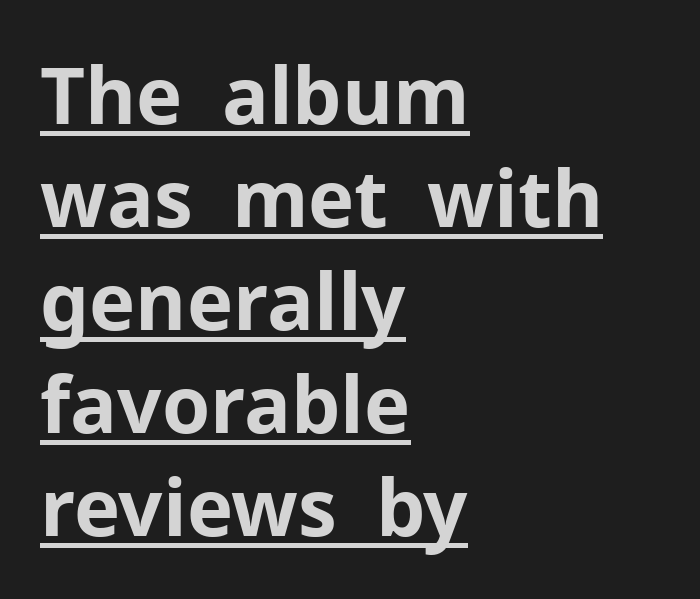
{"serif": "no", "italic": "no", "bold": "yes", "weight": "bold", "width": "normal", "stroke_contrast": "low", "x_height": "medium", "monospaced": "no", "underline": "yes", "align": "left", "line_spacing": "normal", "line_spacing_ratio": 1.32, "letter_spacing": "normal", "letter_spacing_em": 0.0, "glyph_px": 78}
